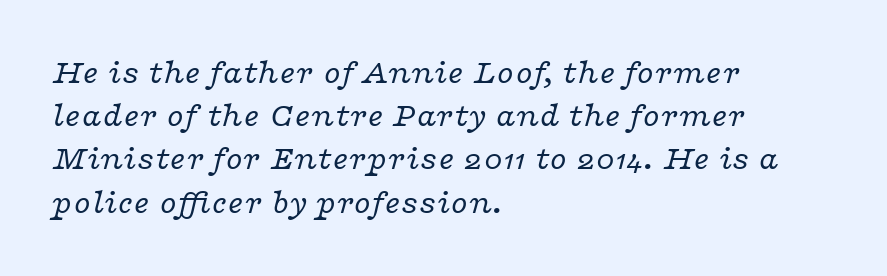
{"serif": "yes", "italic": "yes", "lean": "right", "slant_degrees": 16, "bold": "no", "weight": "regular", "width": "wide", "stroke_contrast": "low", "x_height": "medium", "monospaced": "no", "underline": "no", "align": "left", "line_spacing": "normal", "line_spacing_ratio": 1.27, "letter_spacing": "normal", "letter_spacing_em": 0.0, "glyph_px": 34}
